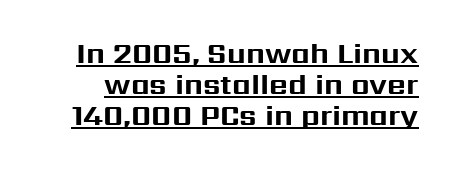
Compared with an ordinary text face, these strokes are far heavier — a full bold. In terms of posture, this sample is upright. Horizontal bands of white between lines are thin slivers. The letterforms sit shoulder to shoulder at normal distance. The passage shown is underscored from start to finish. The rendering uses natural spacing where letterforms have individual widths.
